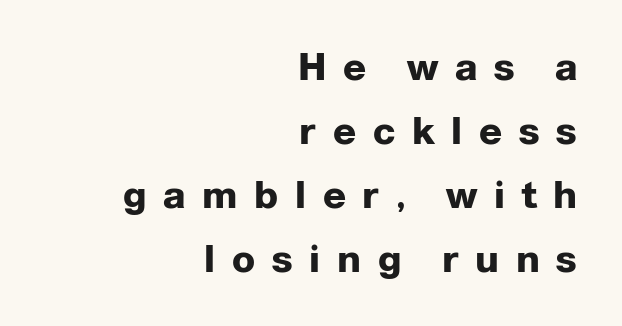
Q: Is the text bold? A: Yes.
Q: Is the text italic (slanted)? A: No, it is upright.
Q: Is the typeface a serif or a sans-serif typeface? A: Sans-serif.
Q: Is the text underlined? A: No.
Q: How is the paragraph aligned? A: Right-aligned.
Q: Is the spacing between letters normal or unusually wide? A: Unusually wide.
Q: Is the spacing between lines tight, normal or loose? A: Normal.
Q: Width (condensed, normal, or wide)? A: Normal.
Q: Stroke contrast? A: Low.
Q: x-height? A: Medium.
Q: Monospaced? A: No.
